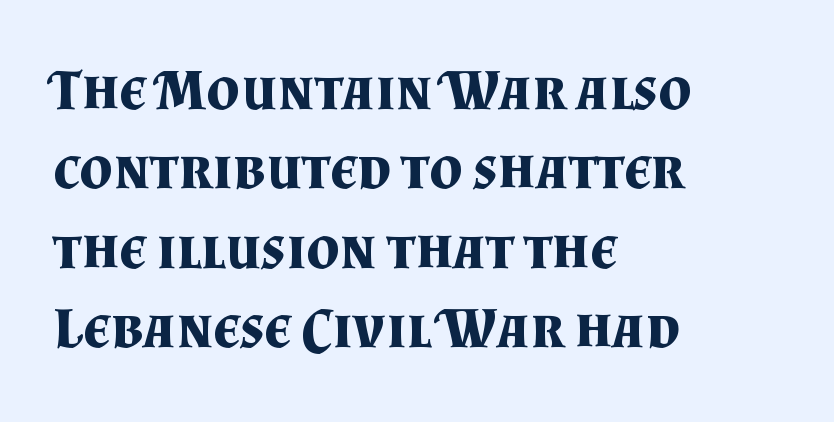
{"serif": "yes", "italic": "no", "bold": "yes", "weight": "bold", "width": "normal", "stroke_contrast": "medium", "x_height": "small", "monospaced": "no", "underline": "no", "align": "left", "line_spacing": "normal", "line_spacing_ratio": 1.37, "letter_spacing": "normal", "letter_spacing_em": 0.0, "glyph_px": 58}
